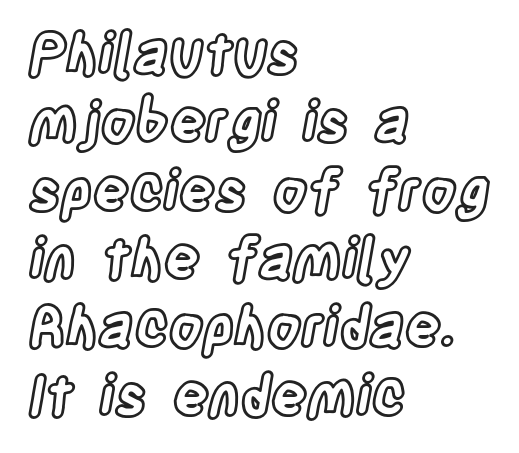
The image shows 56 px condensed type; set left-aligned, line spacing 1.22x, normal letter spacing, not underlined; a large x-height.
